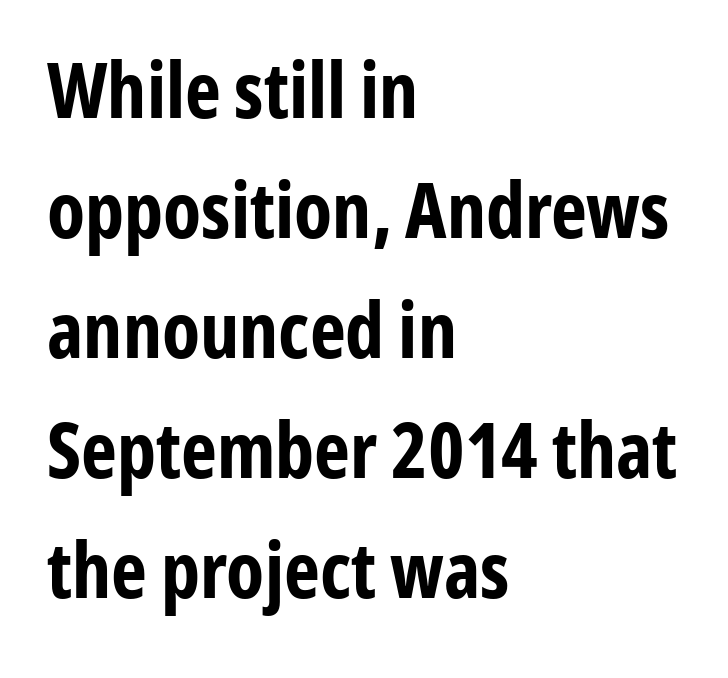
The image shows 77 px bold, condensed sans-serif type, upright; set left-aligned, normal line spacing (1.56x), normal letter spacing, not underlined; low stroke contrast and a medium x-height.
